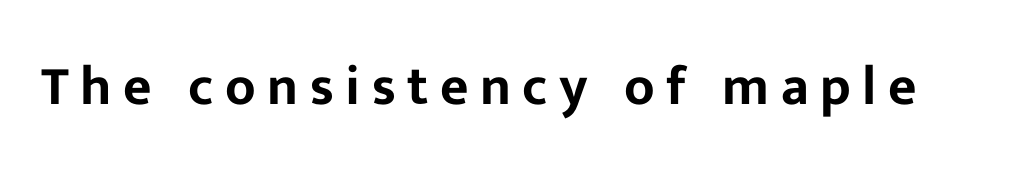
Q: Is the text italic (slanted)? A: No, it is upright.
Q: Is the typeface a serif or a sans-serif typeface? A: Sans-serif.
Q: Is the text underlined? A: No.
Q: Is the spacing between letters normal or unusually wide? A: Unusually wide.
Q: Width (condensed, normal, or wide)? A: Normal.
Q: Stroke contrast? A: Low.
Q: x-height? A: Medium.
Q: Monospaced? A: No.
